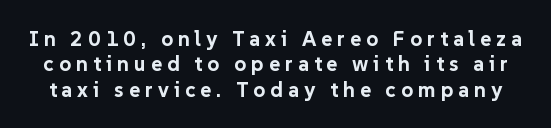
{"italic": "no", "bold": "yes", "underline": "no", "line_spacing_ratio": 1.21, "letter_spacing": "wide", "letter_spacing_em": 0.24, "glyph_px": 21}
